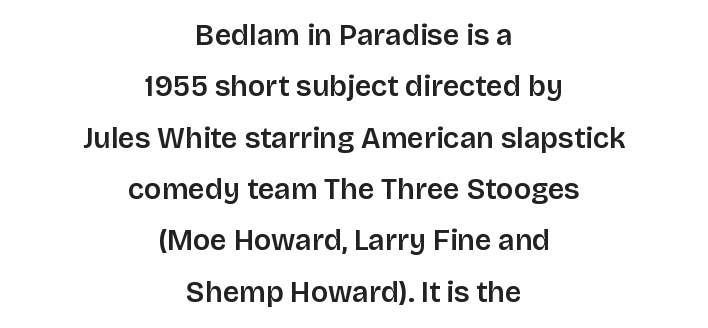
The image shows 29 px sans-serif type, upright; set centered, line spacing 1.77x, normal letter spacing, not underlined; low stroke contrast and a large x-height.
